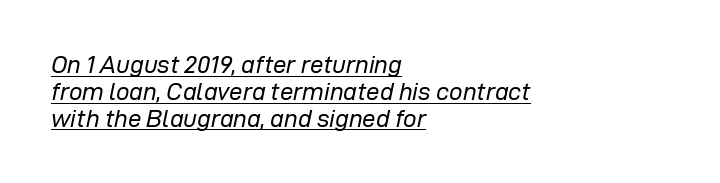
Q: Is the text bold? A: No.
Q: Is the text italic (slanted)? A: Yes, it leans right by about 12 degrees.
Q: Is the text underlined? A: Yes.
Q: How is the paragraph aligned? A: Left-aligned.
Q: Is the spacing between letters normal or unusually wide? A: Normal.
Q: Is the spacing between lines tight, normal or loose? A: Tight.
